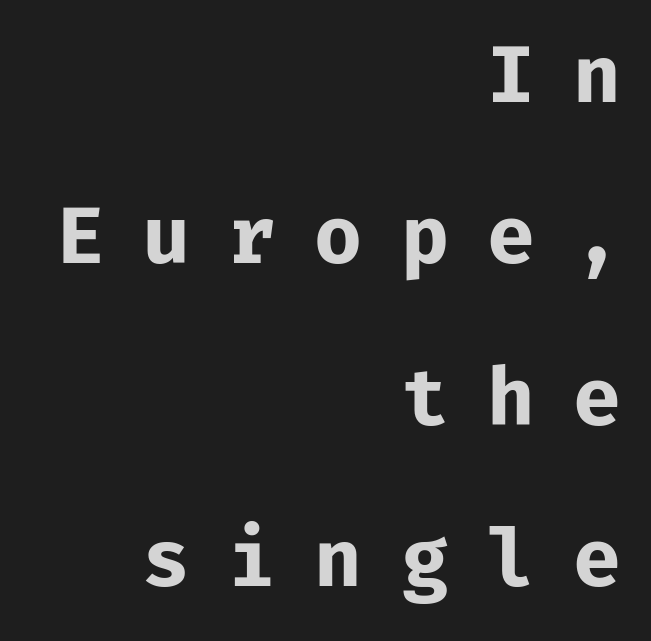
{"serif": "no", "italic": "no", "bold": "yes", "weight": "bold", "width": "normal", "stroke_contrast": "low", "x_height": "medium", "monospaced": "yes", "underline": "no", "align": "right", "line_spacing": "loose", "line_spacing_ratio": 2.07, "letter_spacing": "wide", "letter_spacing_em": 0.49, "glyph_px": 78}
